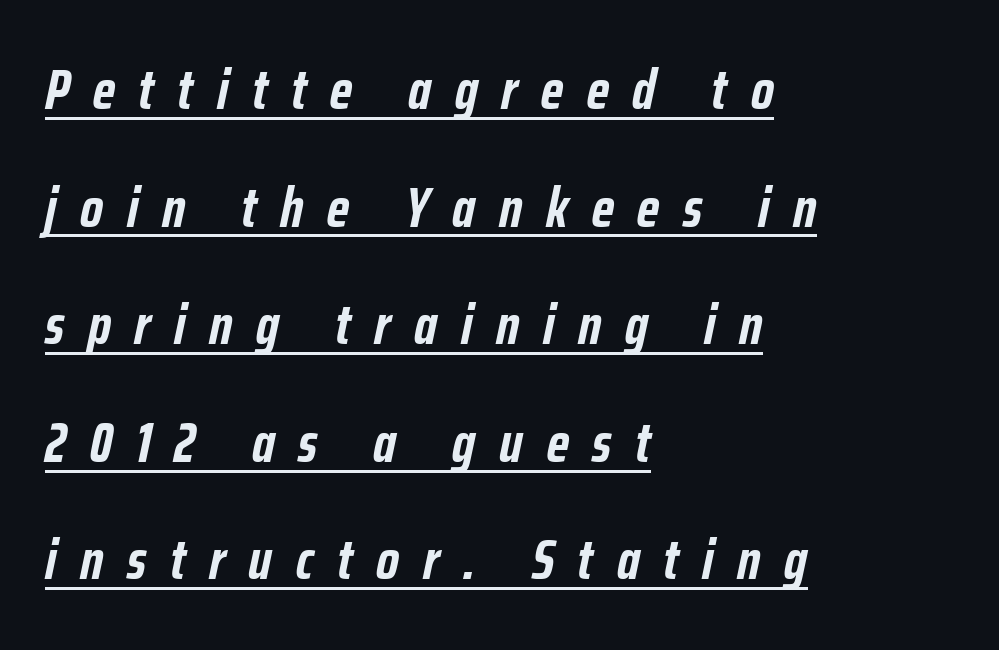
A classic flush-left, rag-right setting is used for this passage. Tall strokes in this sample are angled rather than plumb. The rendering uses a bold face; every stroke is thick and dark. The passage shown stacks its lines with a broad gap. Is the letter spacing exaggerated? Yes — the characters are pushed far apart.
